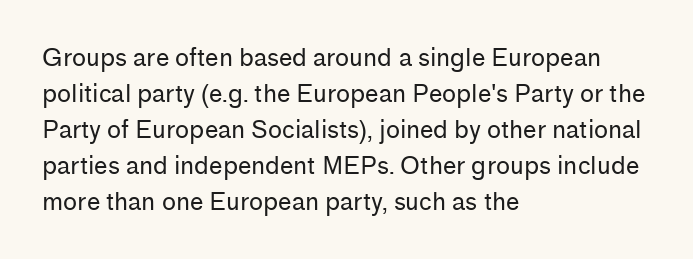
Q: Is the text bold? A: No.
Q: Is the text italic (slanted)? A: No, it is upright.
Q: Is the text underlined? A: No.
Q: How is the paragraph aligned? A: Left-aligned.
Q: Is the spacing between letters normal or unusually wide? A: Normal.
Q: Is the spacing between lines tight, normal or loose? A: Normal.
